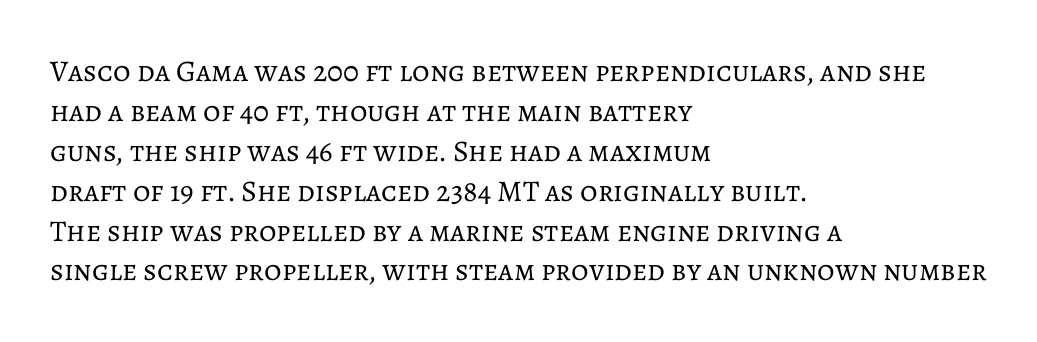
Q: Is the text bold? A: No.
Q: Is the text italic (slanted)? A: No, it is upright.
Q: Is the text underlined? A: No.
Q: How is the paragraph aligned? A: Left-aligned.
Q: Is the spacing between letters normal or unusually wide? A: Normal.
Q: Is the spacing between lines tight, normal or loose? A: Normal.
Q: Width (condensed, normal, or wide)? A: Normal.
Q: Stroke contrast? A: Low.
Q: x-height? A: Medium.
Q: Monospaced? A: No.
